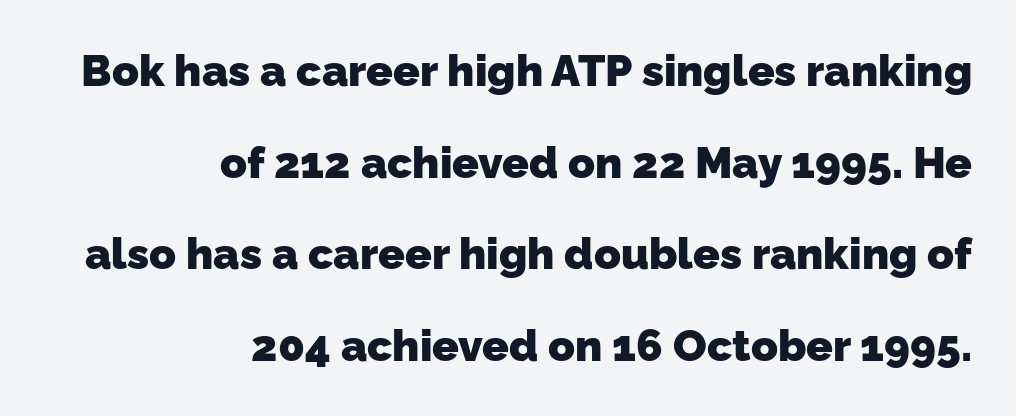
You can tell from the bare stems that sans-serif type was used. The compositor pushed each line to the right boundary. Regarding leading, the lines here are spaced well apart. No word sits above an underline. Think of a printed novel: that variable character pitch is what you see here.
